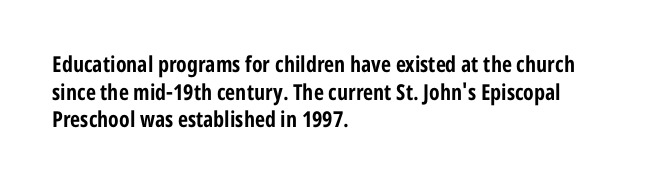
These words are printed bold, with thick strokes throughout. The string is rendered with underlining switched off. What's the leading like? Ordinary, nothing unusual. Tracking value appears to be zero — textbook default spacing. This rendering uses left alignment, leaving the right contour irregular. Every stem runs plumb, perpendicular to the baseline.
